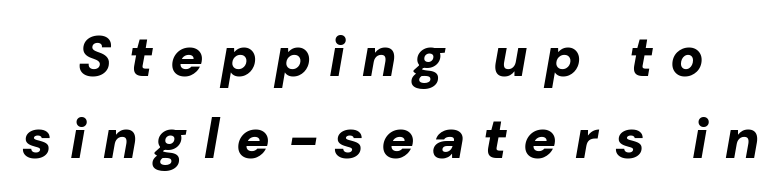
{"italic": "yes", "lean": "right", "slant_degrees": 10, "bold": "yes", "weight": "bold", "width": "normal", "stroke_contrast": "low", "x_height": "medium", "monospaced": "no", "underline": "no", "line_spacing": "normal", "line_spacing_ratio": 1.46, "letter_spacing": "wide", "letter_spacing_em": 0.31, "glyph_px": 56}
